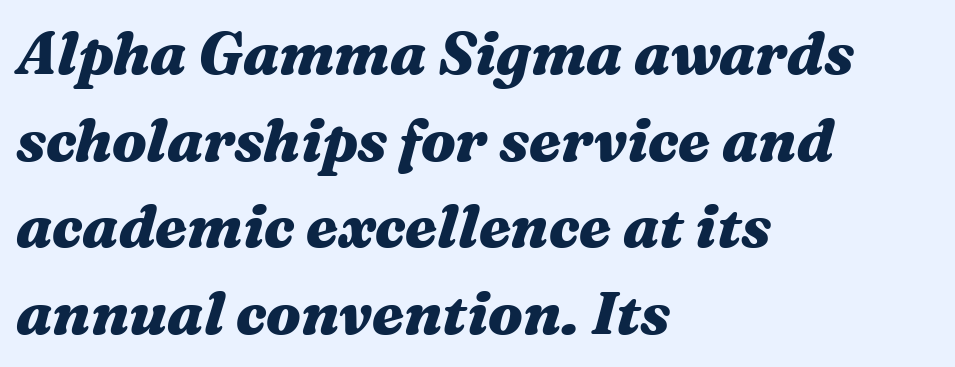
If you measured baseline to baseline, you'd find a middling distance. The typesetter chose a ragged-right arrangement here. The space directly below the letters is spotless. Compared with typical body copy, the letter spacing here is the same. A full-strength bold gives these letters their thick strokes.
